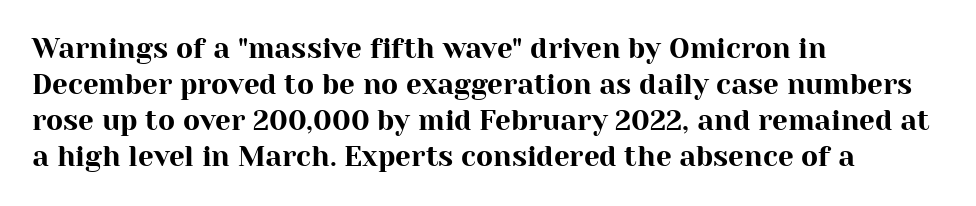
Letterform terminals end in serifs throughout the passage. If you drew a line through each stem, it would be perfectly vertical. Only glyphs here, with clear space below each row. The rendering uses natural spacing where letterforms have individual widths. Horizontal alignment here is leftward, the default for most running prose. Tracking here is standard; glyphs follow each other at the usual distance.
